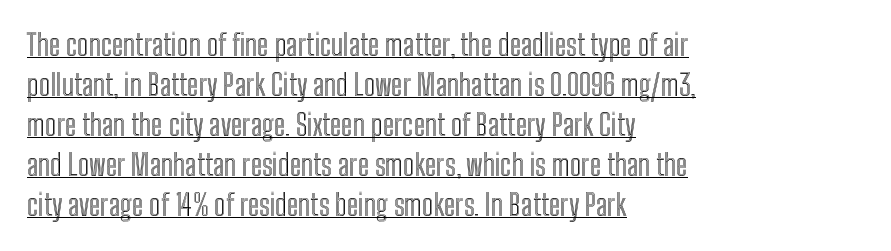
Characters remain perfectly vertical along every line. If you measured baseline to baseline, you'd find a middling distance. Words appear dense and cohesive because spacing is normal. What decoration does the sample have? An underline. The typesetter chose a ragged-right arrangement here.
